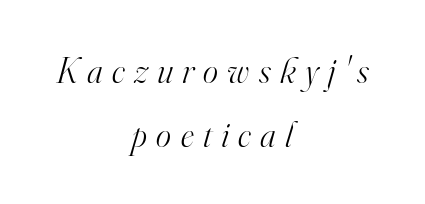
{"serif": "yes", "italic": "yes", "lean": "right", "slant_degrees": 16, "bold": "no", "weight": "light", "width": "normal", "stroke_contrast": "high", "x_height": "small", "monospaced": "no", "underline": "no", "align": "center", "line_spacing_ratio": 1.77, "letter_spacing": "wide", "letter_spacing_em": 0.26, "glyph_px": 36}
